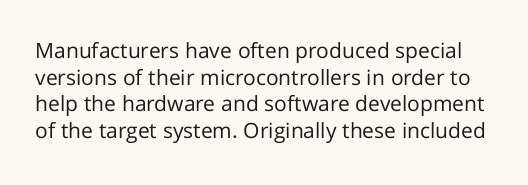
Q: Is the text bold? A: No.
Q: Is the text italic (slanted)? A: No, it is upright.
Q: Is the text underlined? A: No.
Q: Is the spacing between letters normal or unusually wide? A: Normal.
Q: Is the spacing between lines tight, normal or loose? A: Normal.
